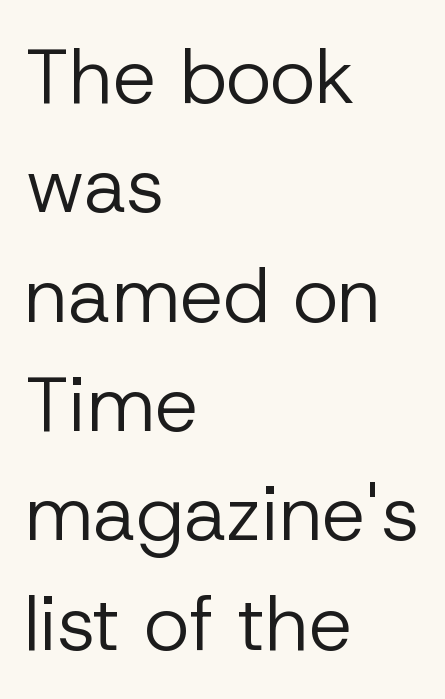
The setting favours the left margin, as ordinary paragraphs usually do. The rows are spaced the way most documents space them. Type without underlining. This sample uses an upright cut, with every glyph sitting square on the baseline. A quiet, ordinary-to-light weight characterises the typeface.
